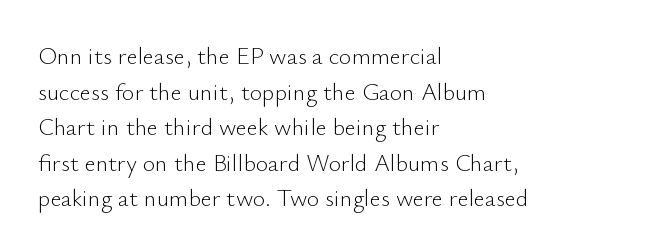
{"italic": "no", "bold": "no", "underline": "no", "align": "left", "line_spacing": "normal", "line_spacing_ratio": 1.48, "letter_spacing": "normal", "letter_spacing_em": 0.0, "glyph_px": 24}
